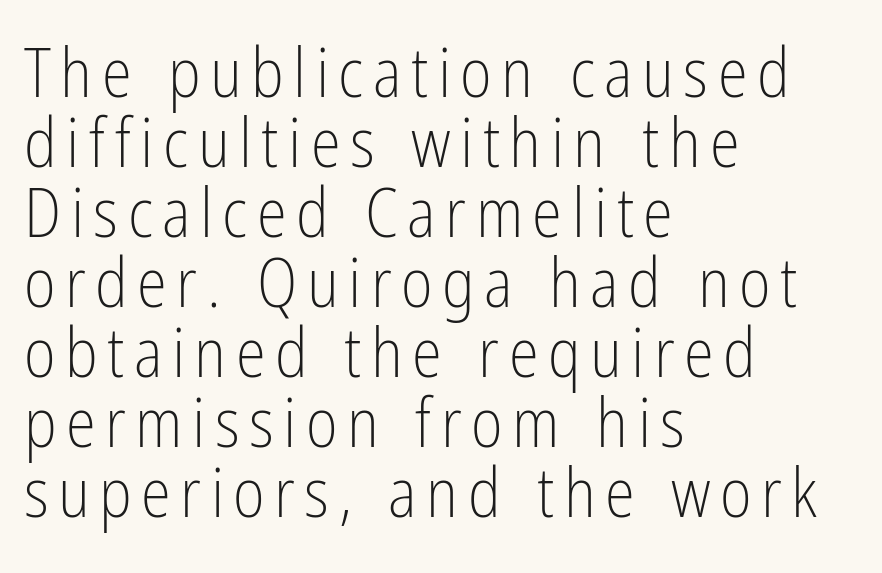
The image shows 68 px light, condensed sans-serif type, upright; set left-aligned, tight line spacing (1.03x), not underlined; low stroke contrast and a medium x-height.
